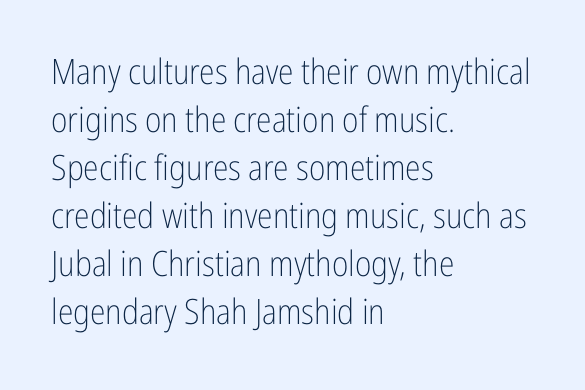
Unlike a traditional serif, this face leaves its strokes unadorned. Alignment: flush left. Looks like regular typesetting: each glyph gets only the width it needs. The zone under the glyphs is completely vacant.
